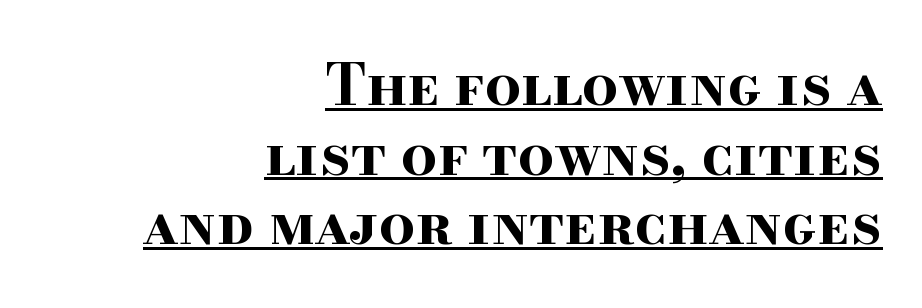
Q: Is the text bold? A: Yes.
Q: Is the text italic (slanted)? A: No, it is upright.
Q: Is the typeface a serif or a sans-serif typeface? A: Serif.
Q: Is the text underlined? A: Yes.
Q: How is the paragraph aligned? A: Right-aligned.
Q: Is the spacing between letters normal or unusually wide? A: Normal.
Q: Width (condensed, normal, or wide)? A: Wide.
Q: Stroke contrast? A: High.
Q: x-height? A: Small.
Q: Monospaced? A: No.
